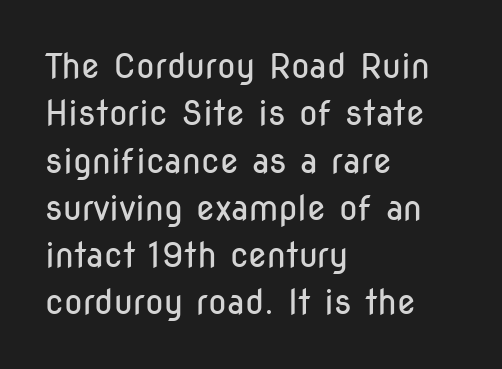
Q: Is the text bold? A: No.
Q: Is the text italic (slanted)? A: No, it is upright.
Q: Is the typeface a serif or a sans-serif typeface? A: Sans-serif.
Q: Is the text underlined? A: No.
Q: How is the paragraph aligned? A: Left-aligned.
Q: Is the spacing between letters normal or unusually wide? A: Normal.
Q: Is the spacing between lines tight, normal or loose? A: Normal.
Q: Width (condensed, normal, or wide)? A: Condensed.
Q: Stroke contrast? A: Low.
Q: x-height? A: Medium.
Q: Monospaced? A: No.
